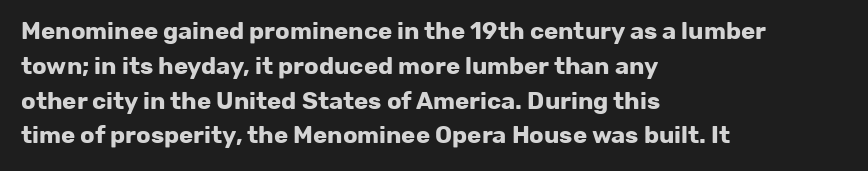
The image shows 24 px bold type, upright; set left-aligned, normal line spacing (1.45x), normal letter spacing, not underlined.
